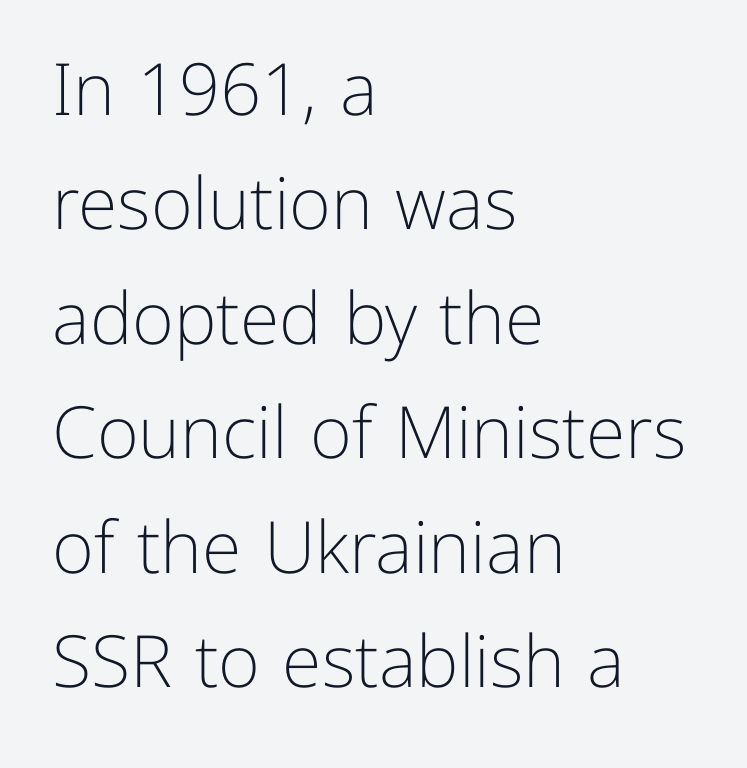
Q: Is the text bold? A: No.
Q: Is the text italic (slanted)? A: No, it is upright.
Q: Is the typeface a serif or a sans-serif typeface? A: Sans-serif.
Q: Is the text underlined? A: No.
Q: How is the paragraph aligned? A: Left-aligned.
Q: Is the spacing between letters normal or unusually wide? A: Normal.
Q: Is the spacing between lines tight, normal or loose? A: Normal.
Q: Width (condensed, normal, or wide)? A: Normal.
Q: Stroke contrast? A: Low.
Q: x-height? A: Medium.
Q: Monospaced? A: No.
